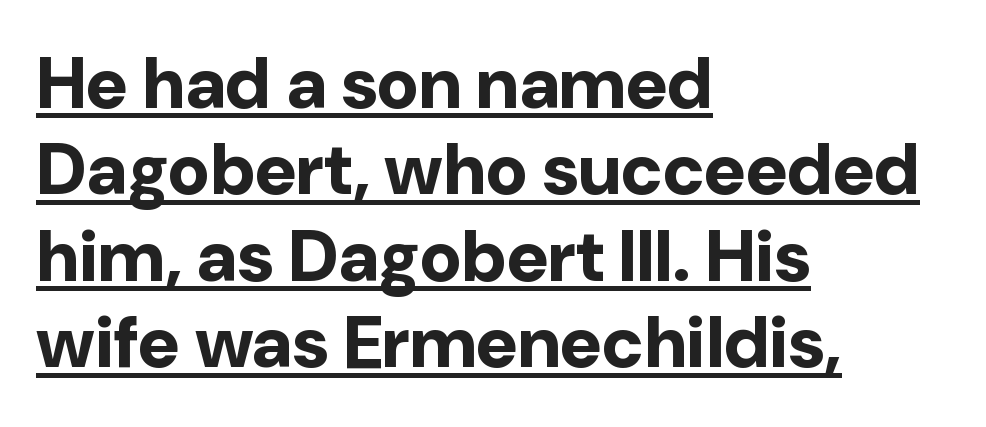
The image shows 72 px bold sans-serif type, upright; set left-aligned, line spacing 1.2x, normal letter spacing, underlined; low stroke contrast and a medium x-height.
